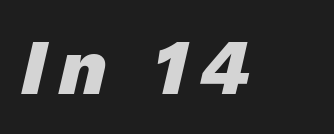
{"italic": "yes", "lean": "right", "slant_degrees": 13, "bold": "yes", "weight": "heavy", "width": "normal", "stroke_contrast": "low", "x_height": "medium", "monospaced": "no", "underline": "no", "glyph_px": 78}
